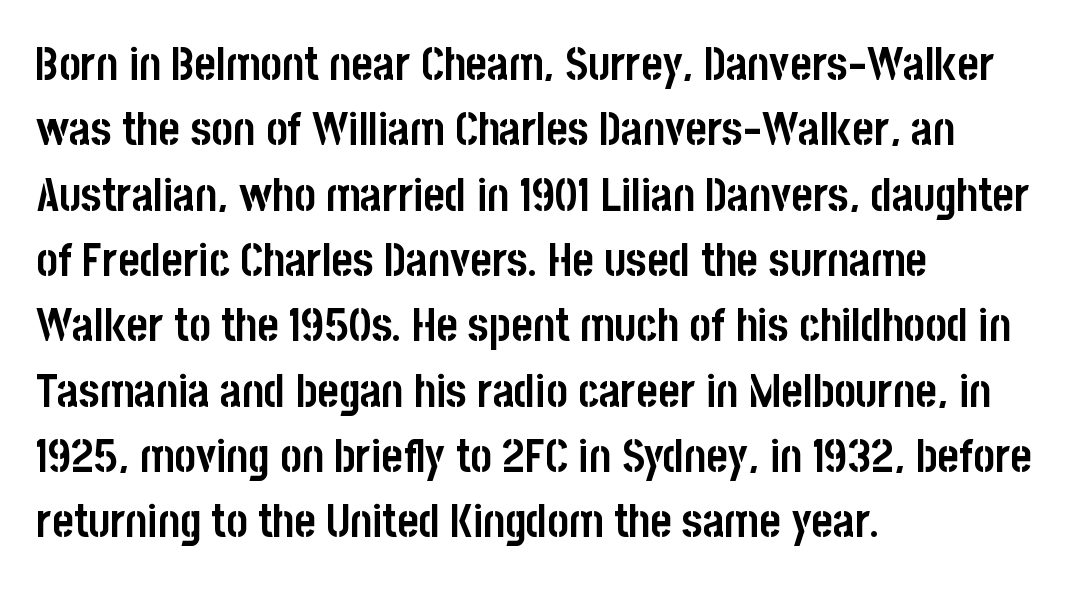
Q: Is the text bold? A: Yes.
Q: Is the text italic (slanted)? A: No, it is upright.
Q: Is the typeface a serif or a sans-serif typeface? A: Sans-serif.
Q: Is the text underlined? A: No.
Q: How is the paragraph aligned? A: Left-aligned.
Q: Is the spacing between letters normal or unusually wide? A: Normal.
Q: Is the spacing between lines tight, normal or loose? A: Normal.
Q: Width (condensed, normal, or wide)? A: Condensed.
Q: Stroke contrast? A: Low.
Q: x-height? A: Large.
Q: Monospaced? A: No.
